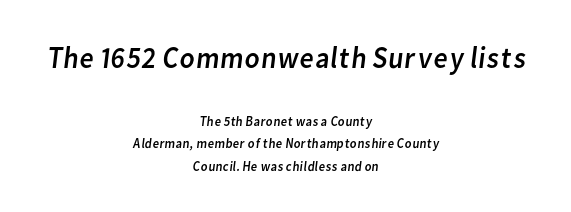
The image shows 31 px regular-weight sans-serif type; set centered, normal line spacing (1.61x), normal letter spacing, not underlined; the first (top) block is 2.21x larger; low stroke contrast and a medium x-height.
